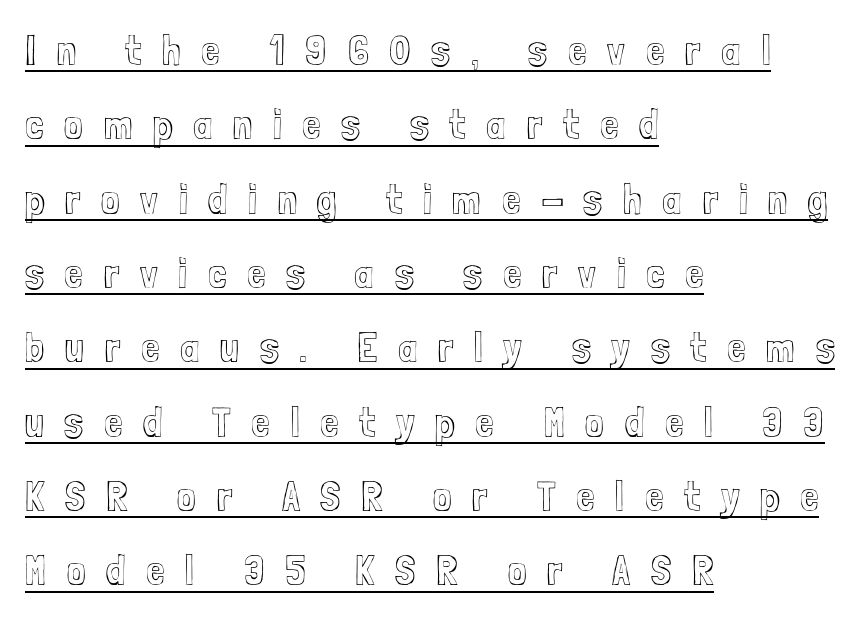
{"italic": "no", "width": "condensed", "x_height": "medium", "monospaced": "no", "underline": "yes", "align": "left", "line_spacing_ratio": 1.77, "letter_spacing": "wide", "letter_spacing_em": 0.49, "glyph_px": 42}
